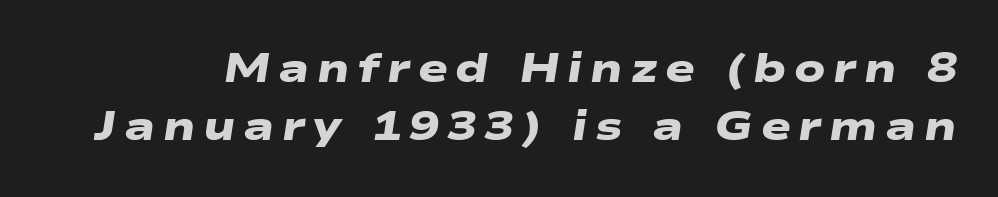
The image shows 40 px heavy, wide sans-serif type; set normal line spacing (1.46x), not underlined; low stroke contrast and a medium x-height.
